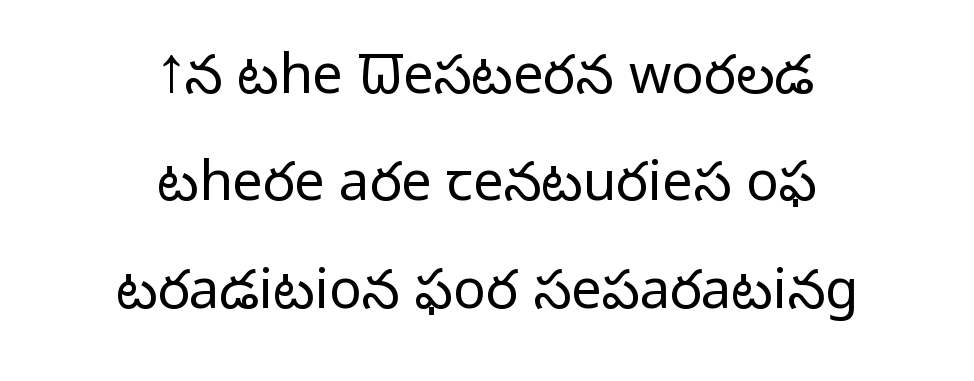
These lines keep a tight, regular rhythm from letter to letter. The leading is generous, giving the passage an open texture. The font's upright variant was chosen for this text. Heaviness? Minimal to ordinary, like unemphasized prose. Short and long lines alike share a common midpoint. Proportional: the letters do not fall into vertical columns.
